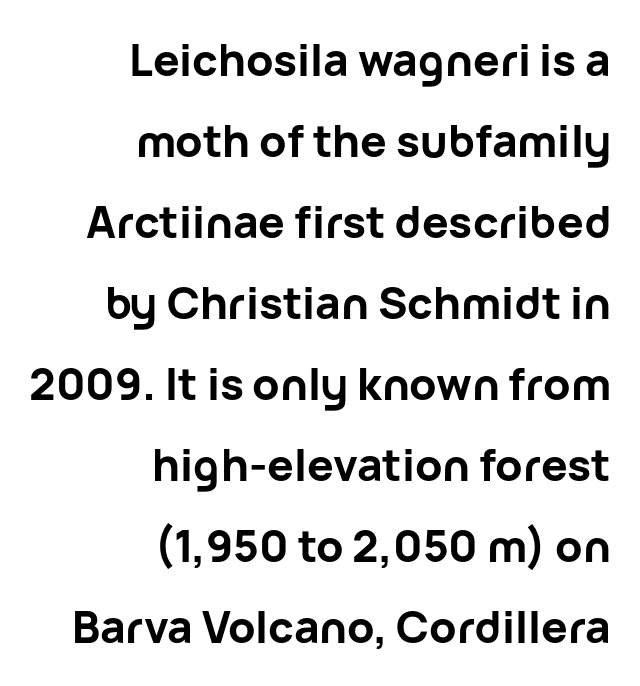
{"serif": "no", "italic": "no", "bold": "yes", "weight": "bold", "width": "normal", "stroke_contrast": "low", "x_height": "medium", "monospaced": "no", "underline": "no", "align": "right", "line_spacing_ratio": 1.84, "letter_spacing": "normal", "letter_spacing_em": 0.0, "glyph_px": 44}
